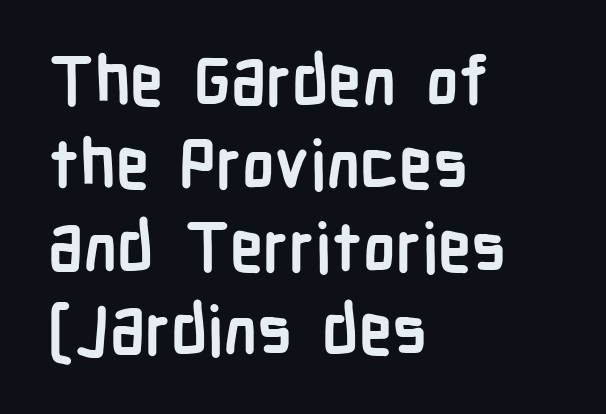
{"serif": "no", "italic": "no", "bold": "yes", "weight": "semibold", "width": "condensed", "stroke_contrast": "low", "x_height": "medium", "monospaced": "no", "underline": "no", "align": "left", "line_spacing_ratio": 1.24, "letter_spacing": "normal", "letter_spacing_em": 0.0, "glyph_px": 67}
